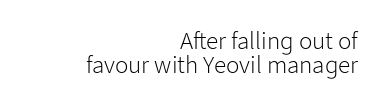
The image shows 25 px text type, upright; set right-aligned, tight line spacing (0.95x), normal letter spacing, not underlined.
